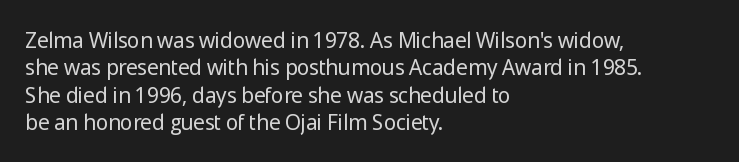
The image shows 21 px text type, upright; set left-aligned, normal line spacing (1.3x), normal letter spacing, not underlined.
